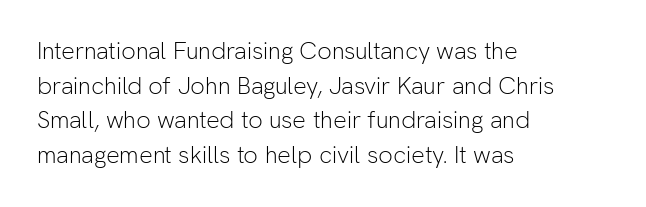
The image shows 24 px text type, upright; set left-aligned, normal line spacing (1.44x), normal letter spacing, not underlined.
